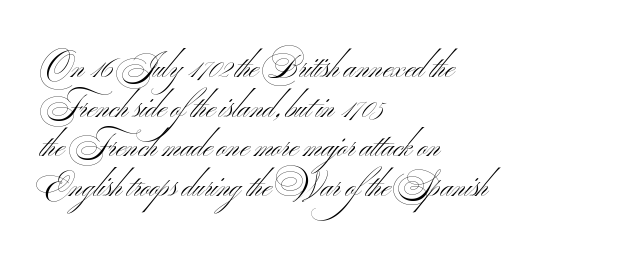
These glyphs show unthickened strokes, regular width or finer. Interline gaps are of average width in this sample. Only glyphs here, with clear space below each row. What kind of face is this? One without serifs — a sans. Spacing between characters is what you'd get straight out of the box.
